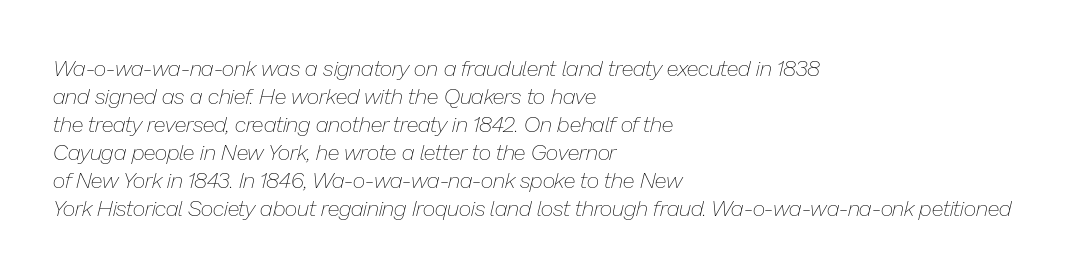
{"italic": "yes", "lean": "right", "slant_degrees": 13, "bold": "no", "underline": "no", "align": "left", "line_spacing": "normal", "line_spacing_ratio": 1.27, "letter_spacing": "normal", "letter_spacing_em": 0.0, "glyph_px": 22}
